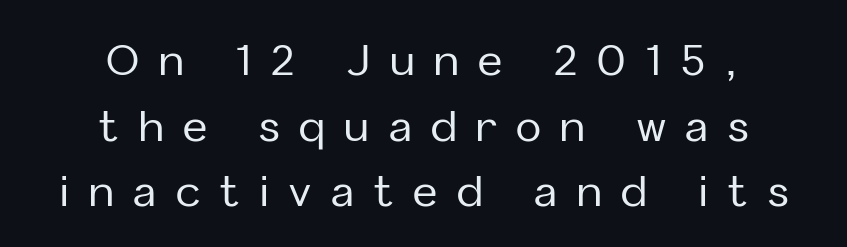
The image shows 42 px sans-serif type, upright; set centered, normal line spacing (1.56x), unusually wide letter spacing (+0.47 em), not underlined; low stroke contrast and a medium x-height.
